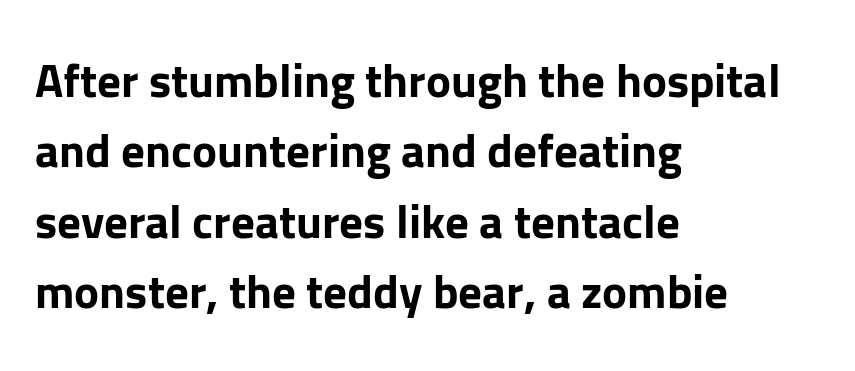
The image shows 47 px bold sans-serif type, upright; set left-aligned, normal line spacing (1.5x), normal letter spacing, not underlined; low stroke contrast and a medium x-height.
